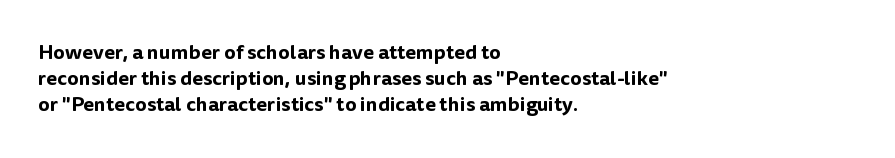
The image shows 20 px text type, upright; set left-aligned, normal line spacing (1.3x), normal letter spacing, not underlined.
